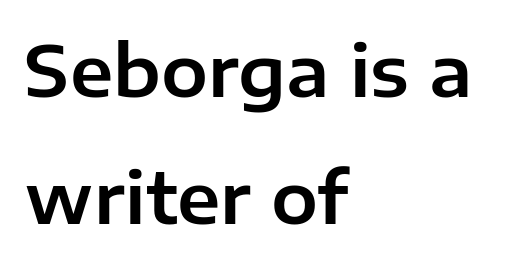
{"serif": "no", "italic": "no", "width": "normal", "stroke_contrast": "low", "x_height": "medium", "monospaced": "no", "underline": "no", "align": "left", "line_spacing_ratio": 1.82, "letter_spacing": "normal", "letter_spacing_em": 0.0, "glyph_px": 70}
